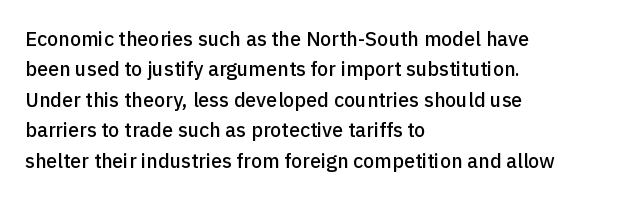
{"italic": "no", "underline": "no", "align": "left", "line_spacing": "normal", "line_spacing_ratio": 1.52, "letter_spacing": "normal", "letter_spacing_em": 0.0, "glyph_px": 20}
